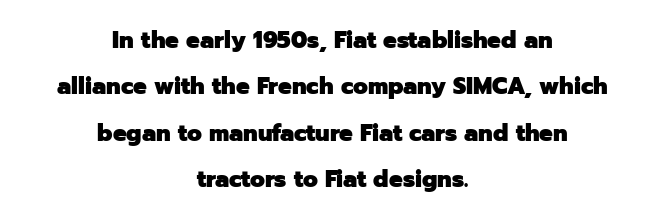
Q: Is the text bold? A: Yes.
Q: Is the text italic (slanted)? A: No, it is upright.
Q: Is the text underlined? A: No.
Q: How is the paragraph aligned? A: Centered.
Q: Is the spacing between letters normal or unusually wide? A: Normal.
Q: Is the spacing between lines tight, normal or loose? A: Loose.
